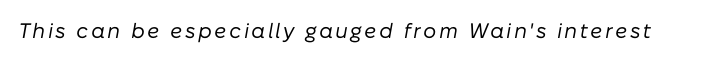
In terms of posture, this sample is oblique. The words here are not underlined. Stem width sits at or under what a default text font uses.
